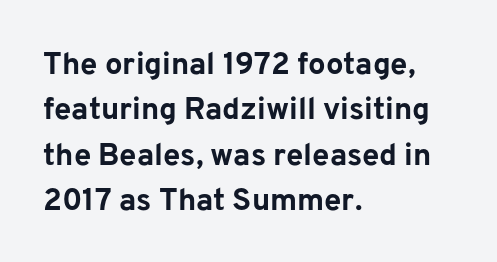
Q: Is the text bold? A: Yes.
Q: Is the text italic (slanted)? A: No, it is upright.
Q: Is the typeface a serif or a sans-serif typeface? A: Sans-serif.
Q: Is the text underlined? A: No.
Q: How is the paragraph aligned? A: Left-aligned.
Q: Is the spacing between letters normal or unusually wide? A: Normal.
Q: Is the spacing between lines tight, normal or loose? A: Normal.
Q: Width (condensed, normal, or wide)? A: Normal.
Q: Stroke contrast? A: Low.
Q: x-height? A: Medium.
Q: Monospaced? A: No.
